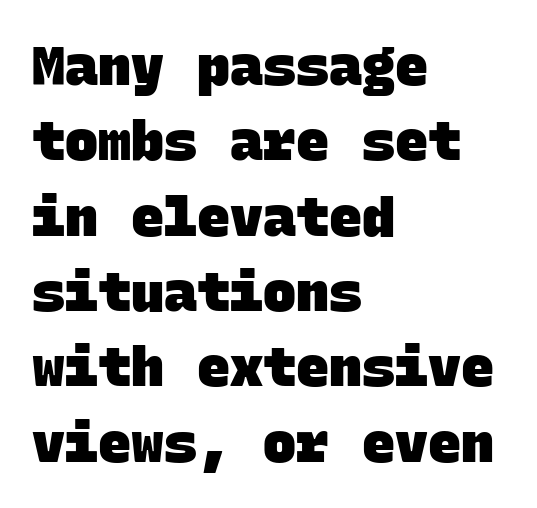
{"serif": "no", "bold": "yes", "weight": "heavy", "width": "normal", "stroke_contrast": "low", "x_height": "large", "monospaced": "yes", "underline": "no", "align": "left", "line_spacing": "normal", "line_spacing_ratio": 1.37, "letter_spacing": "normal", "letter_spacing_em": 0.0, "glyph_px": 55}
